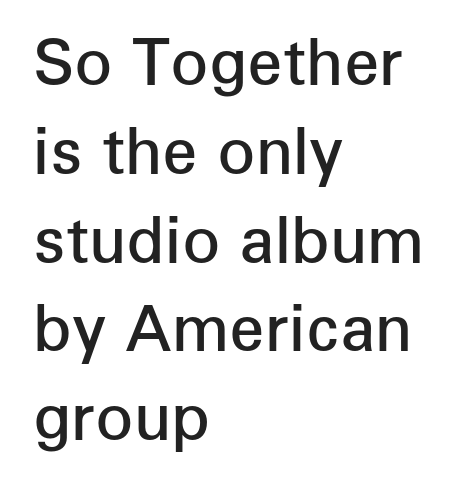
The typeface chosen for these lines omits serifs. Notice how descenders clear the ascenders below comfortably — that's standard leading. Every row of glyphs begins at an identical x-position on the left. Characters remain perfectly vertical along every line. Heft: intermediate — a semibold.
